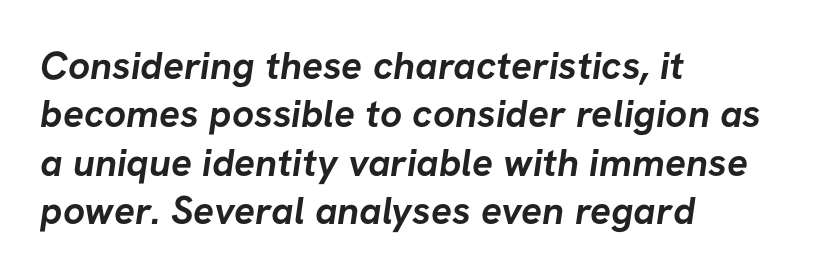
Q: Is the text bold? A: Yes.
Q: Is the typeface a serif or a sans-serif typeface? A: Sans-serif.
Q: Is the text underlined? A: No.
Q: How is the paragraph aligned? A: Left-aligned.
Q: Is the spacing between letters normal or unusually wide? A: Normal.
Q: Width (condensed, normal, or wide)? A: Normal.
Q: Stroke contrast? A: Low.
Q: x-height? A: Medium.
Q: Monospaced? A: No.
